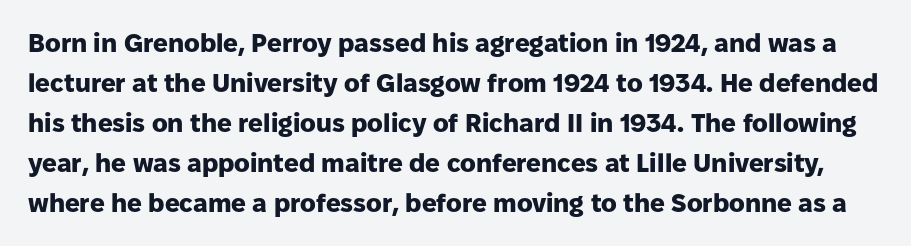
{"italic": "no", "bold": "yes", "underline": "no", "line_spacing": "normal", "line_spacing_ratio": 1.54, "letter_spacing": "normal", "letter_spacing_em": 0.0, "glyph_px": 26}
